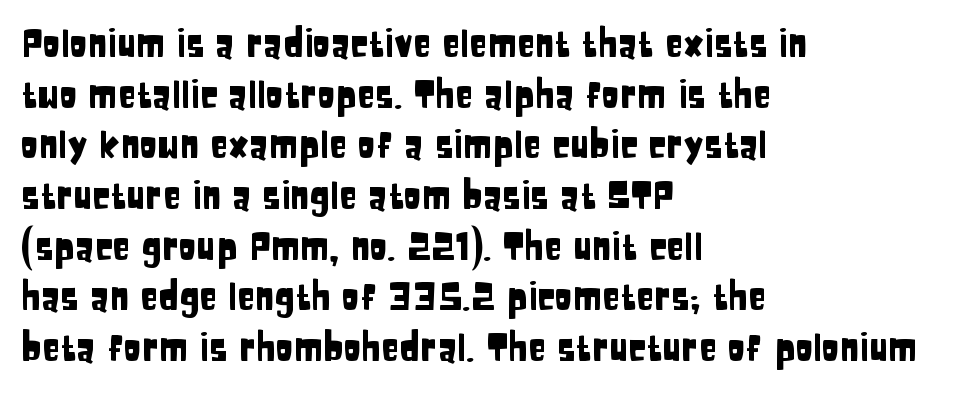
The image shows 37 px condensed sans-serif type, upright; set left-aligned, normal line spacing (1.37x), normal letter spacing, not underlined; low stroke contrast and a large x-height.
